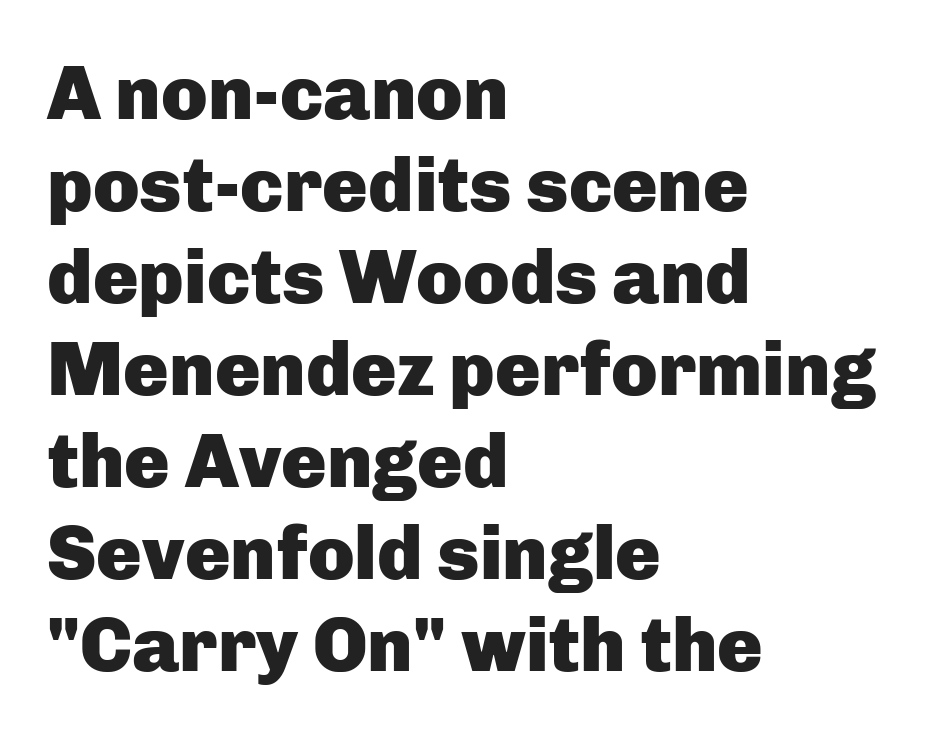
The line texture is even and compact thanks to regular tracking. The lines in this sample share a left origin and differ only in where they stop. Heavy, bold letterforms. Serifs: no, the terminals of the letterforms are clean.
